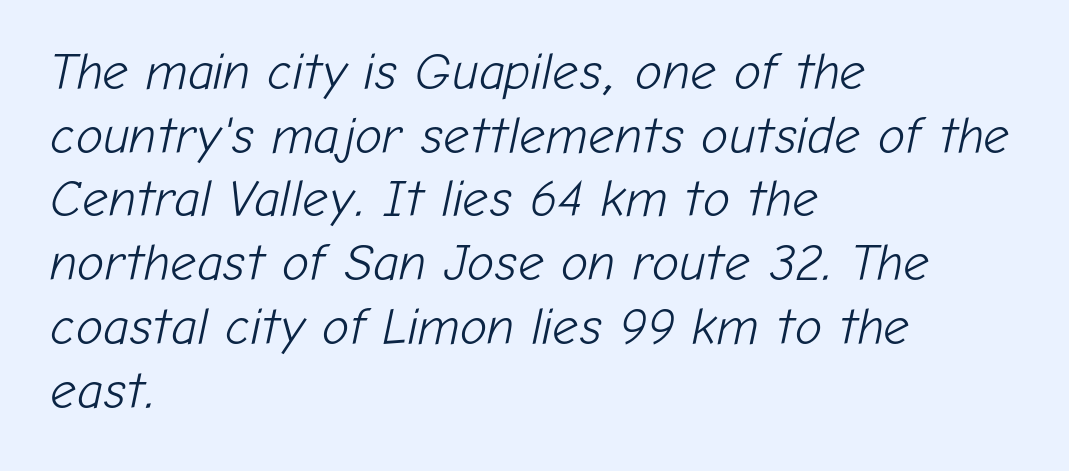
Q: Is the text bold? A: No.
Q: Is the text italic (slanted)? A: Yes, it leans right by about 12 degrees.
Q: Is the text underlined? A: No.
Q: How is the paragraph aligned? A: Left-aligned.
Q: Is the spacing between letters normal or unusually wide? A: Normal.
Q: Is the spacing between lines tight, normal or loose? A: Normal.
Q: Width (condensed, normal, or wide)? A: Normal.
Q: Stroke contrast? A: Low.
Q: x-height? A: Medium.
Q: Monospaced? A: No.
